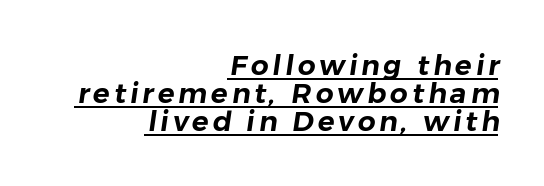
The image shows 28 px sans-serif type; set right-aligned, tight line spacing (1.0x), underlined; low stroke contrast and a medium x-height.
